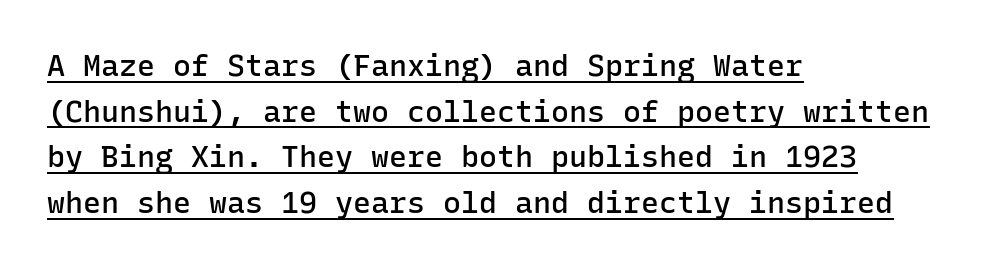
The image shows 30 px semibold sans-serif type, upright, monospaced; set left-aligned, normal line spacing (1.52x), normal letter spacing, underlined; low stroke contrast and a medium x-height.
